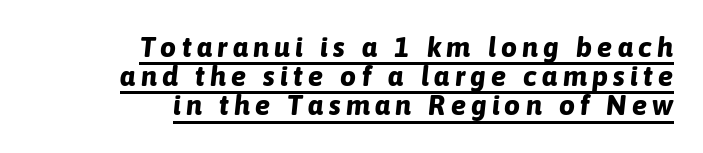
What's the leading like? Squeezed, with rows nearly overlapping. Its strokes are broad and dark, the hallmark of bold type. You could not count columns in this text — the font is proportionally spaced. The specimen reads as italic at a glance. A student would call this right alignment; a typographer would say flush right, rag left. The string is rendered with underlining switched on.
